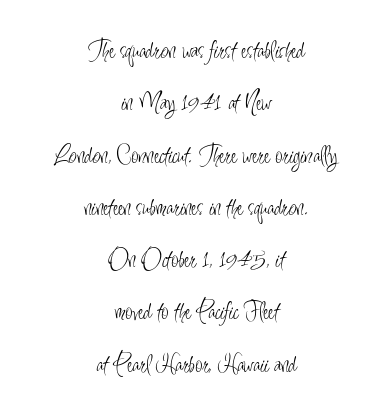
{"bold": "no", "underline": "no", "align": "center", "line_spacing": "loose", "line_spacing_ratio": 2.01, "letter_spacing": "normal", "letter_spacing_em": 0.0, "glyph_px": 26}
